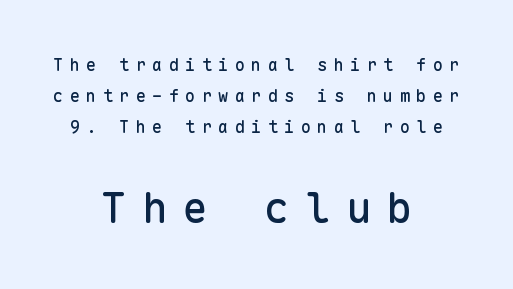
Q: Is the text italic (slanted)? A: No, it is upright.
Q: Is the typeface a serif or a sans-serif typeface? A: Sans-serif.
Q: Is the text underlined? A: No.
Q: How is the paragraph aligned? A: Centered.
Q: Is the spacing between letters normal or unusually wide? A: Unusually wide.
Q: Which block of text is set in a larger size, the first (top) or the second (bottom)? A: The second (bottom) one.
Q: Width (condensed, normal, or wide)? A: Normal.
Q: Stroke contrast? A: Low.
Q: x-height? A: Medium.
Q: Monospaced? A: Yes.
